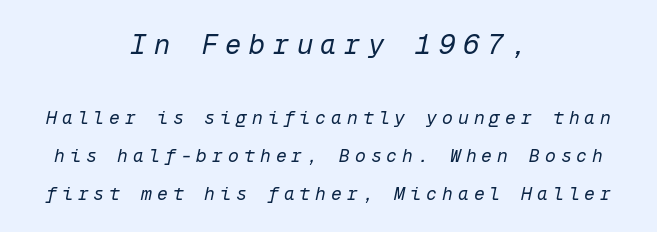
{"italic": "yes", "lean": "right", "slant_degrees": 12, "bold": "no", "underline": "no", "align": "center", "line_spacing": "loose", "line_spacing_ratio": 2.11, "letter_spacing": "wide", "letter_spacing_em": 0.28, "larger_block": "first", "size_ratio": 1.5, "glyph_px": 27}
